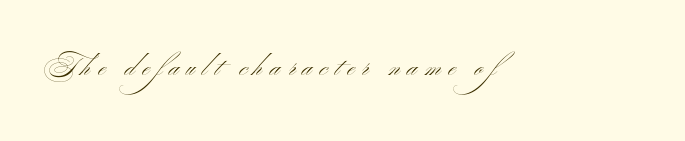
{"bold": "no", "underline": "no", "letter_spacing": "wide", "letter_spacing_em": 0.29, "glyph_px": 26}
